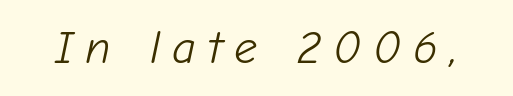
{"italic": "yes", "lean": "right", "slant_degrees": 12, "bold": "no", "weight": "light", "width": "normal", "stroke_contrast": "low", "x_height": "medium", "monospaced": "no", "underline": "no", "letter_spacing": "wide", "letter_spacing_em": 0.26, "glyph_px": 46}
